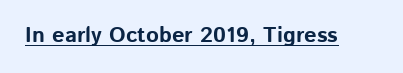
Q: Is the text bold? A: Yes.
Q: Is the text italic (slanted)? A: No, it is upright.
Q: Is the text underlined? A: Yes.
Q: Is the spacing between letters normal or unusually wide? A: Normal.
